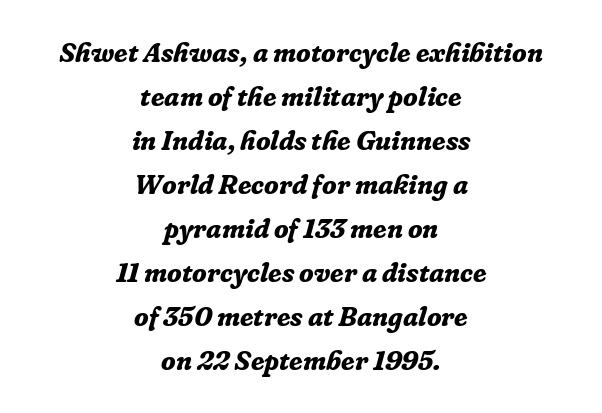
Q: Is the text bold? A: Yes.
Q: Is the text italic (slanted)? A: Yes, it leans right by about 16 degrees.
Q: Is the text underlined? A: No.
Q: How is the paragraph aligned? A: Centered.
Q: Is the spacing between letters normal or unusually wide? A: Normal.
Q: Is the spacing between lines tight, normal or loose? A: Normal.
